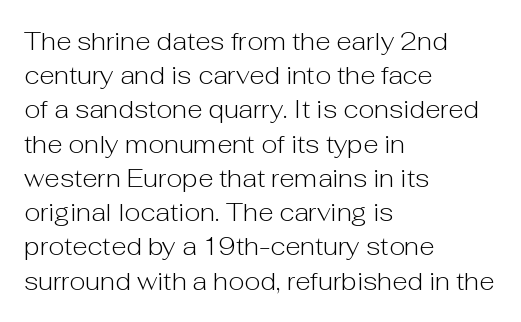
Q: Is the text bold? A: No.
Q: Is the text italic (slanted)? A: No, it is upright.
Q: Is the text underlined? A: No.
Q: How is the paragraph aligned? A: Left-aligned.
Q: Is the spacing between letters normal or unusually wide? A: Normal.
Q: Is the spacing between lines tight, normal or loose? A: Normal.
